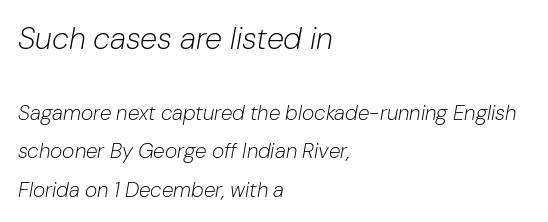
Students, note that the glyphs here touch the page at normal intervals. Top chunk: large. Bottom chunk: small. Clear beneath every line of the passage. The lettering tilts uniformly, giving the passage an italic look.
